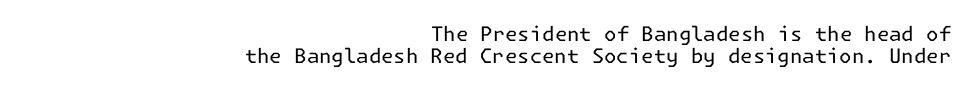
Style check: upright. The passage shown stacks its lines with hardly any gap. The lines are quadded right. A typesetter would call this zero additional tracking.
